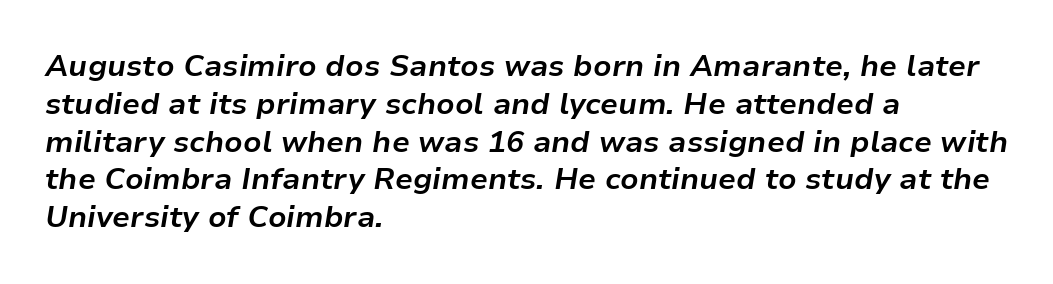
Q: Is the text bold? A: Yes.
Q: Is the text italic (slanted)? A: Yes, it leans right by about 9 degrees.
Q: Is the text underlined? A: No.
Q: How is the paragraph aligned? A: Left-aligned.
Q: Is the spacing between letters normal or unusually wide? A: Normal.
Q: Is the spacing between lines tight, normal or loose? A: Normal.
Q: Width (condensed, normal, or wide)? A: Normal.
Q: Stroke contrast? A: Low.
Q: x-height? A: Medium.
Q: Monospaced? A: No.
